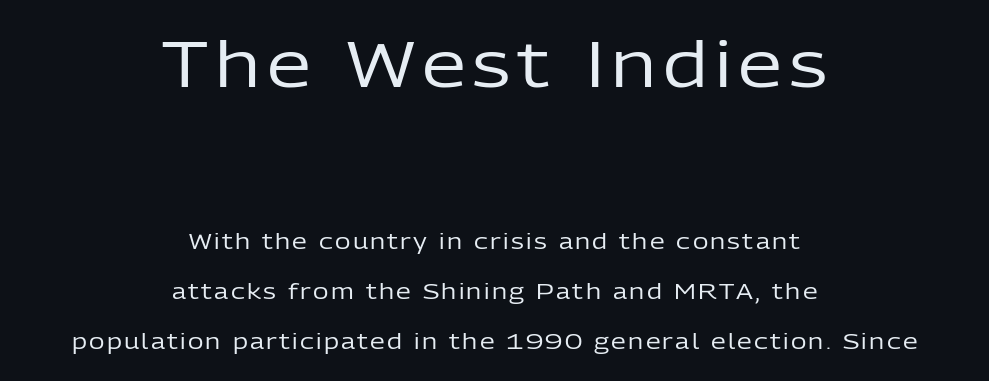
Q: Is the text bold? A: No.
Q: Is the text italic (slanted)? A: No, it is upright.
Q: Is the typeface a serif or a sans-serif typeface? A: Sans-serif.
Q: Is the text underlined? A: No.
Q: How is the paragraph aligned? A: Centered.
Q: Is the spacing between lines tight, normal or loose? A: Loose.
Q: Which block of text is set in a larger size, the first (top) or the second (bottom)? A: The first (top) one.
Q: Width (condensed, normal, or wide)? A: Normal.
Q: Stroke contrast? A: Low.
Q: x-height? A: Medium.
Q: Monospaced? A: No.
